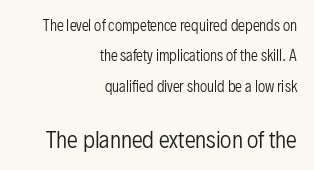
{"italic": "no", "bold": "no", "underline": "no", "align": "right", "line_spacing": "loose", "line_spacing_ratio": 2.17, "letter_spacing": "normal", "letter_spacing_em": 0.0, "larger_block": "second", "size_ratio": 1.57, "glyph_px": 22}
